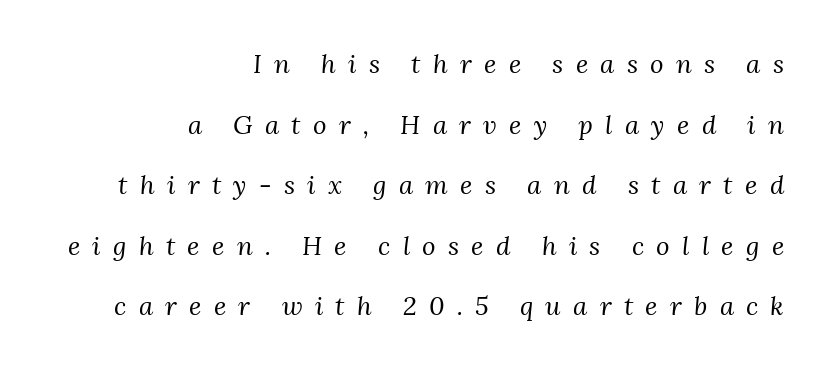
{"italic": "yes", "lean": "right", "slant_degrees": 3, "bold": "no", "underline": "no", "align": "right", "line_spacing": "loose", "line_spacing_ratio": 2.33, "letter_spacing": "wide", "letter_spacing_em": 0.47, "glyph_px": 26}
